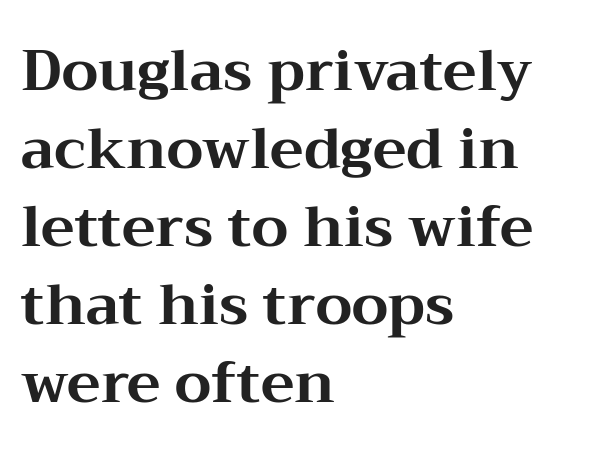
Only glyphs here, with clear space below each row. The rendering anchors every line to the left-hand side. Short note: letters normally spaced. This sample uses a serif face.
